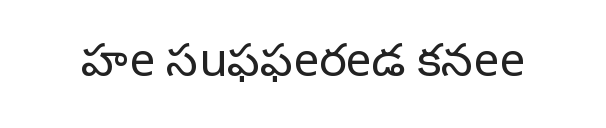
{"serif": "no", "italic": "no", "bold": "no", "weight": "light", "width": "normal", "stroke_contrast": "low", "x_height": "medium", "monospaced": "no", "underline": "no", "letter_spacing": "normal", "letter_spacing_em": 0.0, "glyph_px": 46}
